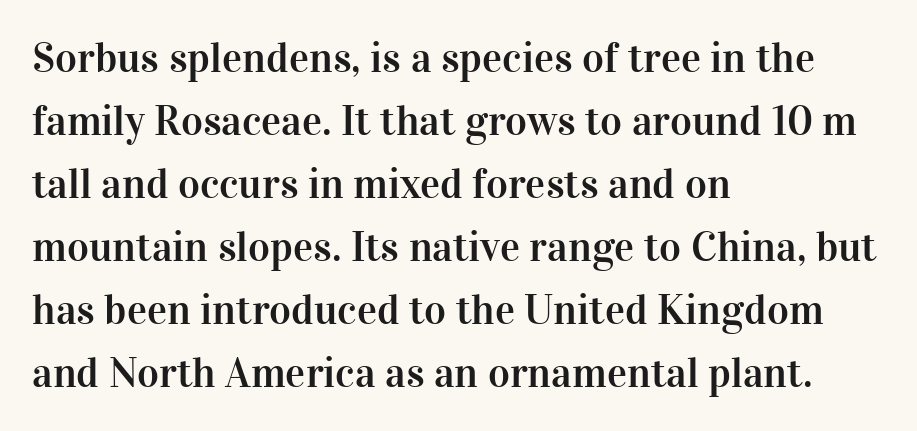
The image shows 42 px serif type, upright; set left-aligned, normal line spacing (1.5x), normal letter spacing, not underlined; high stroke contrast and a medium x-height.
